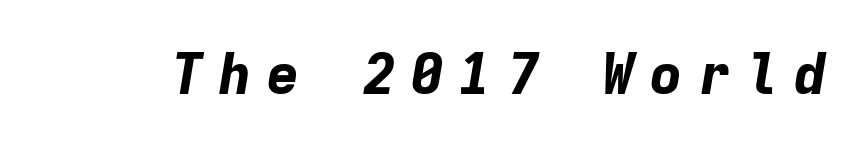
Any mark beneath the type? The region is blank. On the weight axis this lands at bold, roughly 700. Looks like terminal output: every glyph gets an equal slot. In terms of posture, this sample is oblique. The line texture is sparse and dotted thanks to wide tracking.
